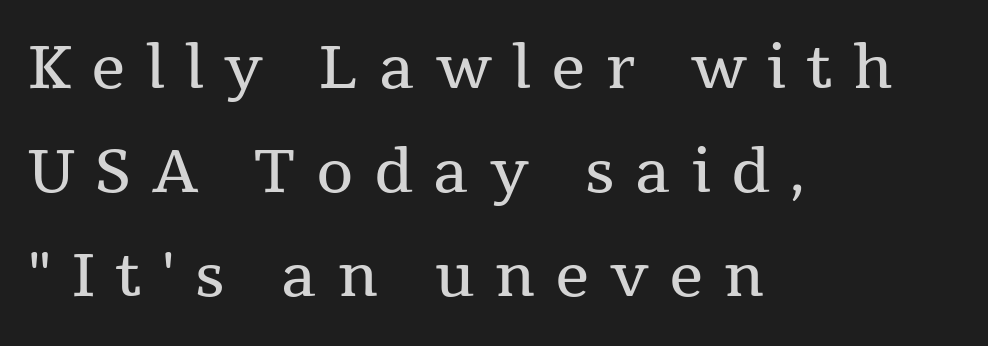
Q: Is the text bold? A: No.
Q: Is the text italic (slanted)? A: No, it is upright.
Q: Is the typeface a serif or a sans-serif typeface? A: Serif.
Q: Is the text underlined? A: No.
Q: How is the paragraph aligned? A: Left-aligned.
Q: Is the spacing between letters normal or unusually wide? A: Unusually wide.
Q: Width (condensed, normal, or wide)? A: Normal.
Q: Stroke contrast? A: Medium.
Q: x-height? A: Medium.
Q: Monospaced? A: No.
